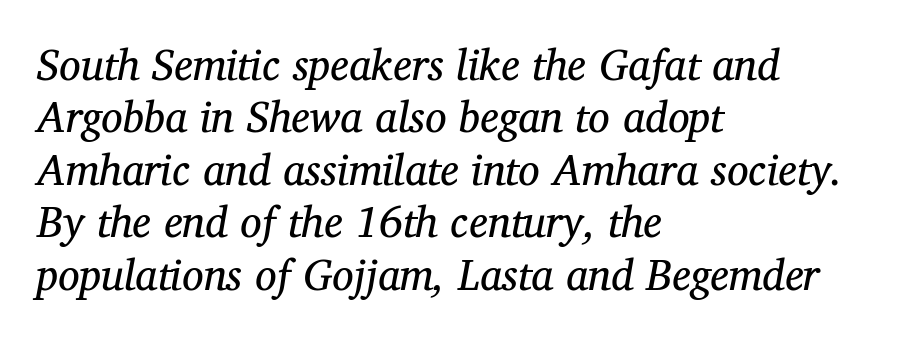
The tracking reads as untouched default to a designer's eye. The glyphs are unaccompanied by any horizontal stroke below them. The passage shown is typed in a proportional face where columns would drift. Does the type have serifs? Yes, each stem ends in a small foot.
